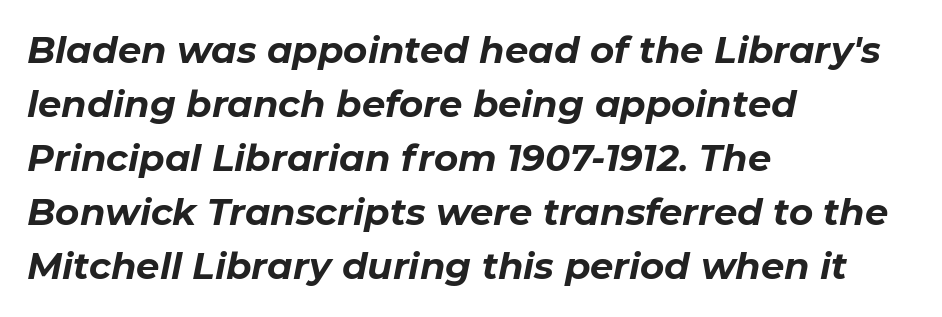
Q: Is the text bold? A: Yes.
Q: Is the text italic (slanted)? A: Yes, it leans right by about 11 degrees.
Q: Is the text underlined? A: No.
Q: How is the paragraph aligned? A: Left-aligned.
Q: Is the spacing between letters normal or unusually wide? A: Normal.
Q: Is the spacing between lines tight, normal or loose? A: Normal.
Q: Width (condensed, normal, or wide)? A: Normal.
Q: Stroke contrast? A: Low.
Q: x-height? A: Medium.
Q: Monospaced? A: No.
